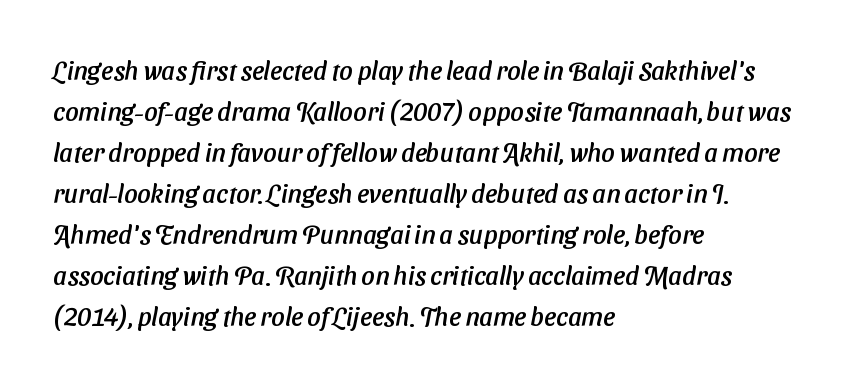
Q: Is the text underlined? A: No.
Q: How is the paragraph aligned? A: Left-aligned.
Q: Is the spacing between letters normal or unusually wide? A: Normal.
Q: Is the spacing between lines tight, normal or loose? A: Normal.
